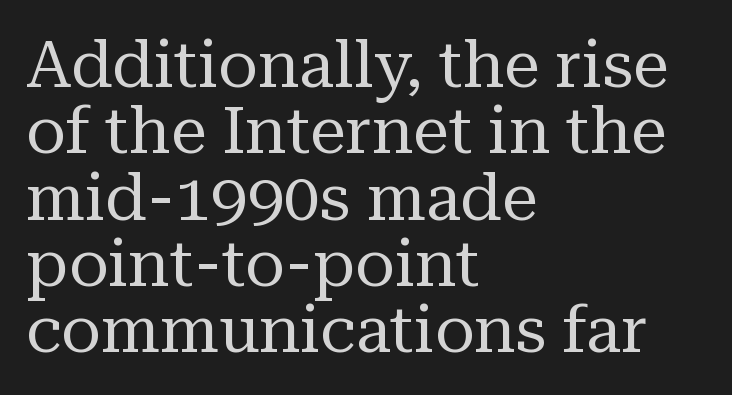
The typography opts for an upright posture over an oblique one. This sample has the flowing, uneven cadence of proportional lettering. Nothing heavy about these letters — not bold at all. Nobody touched the tracking dial on this one. Lines of text with bare space underneath.
